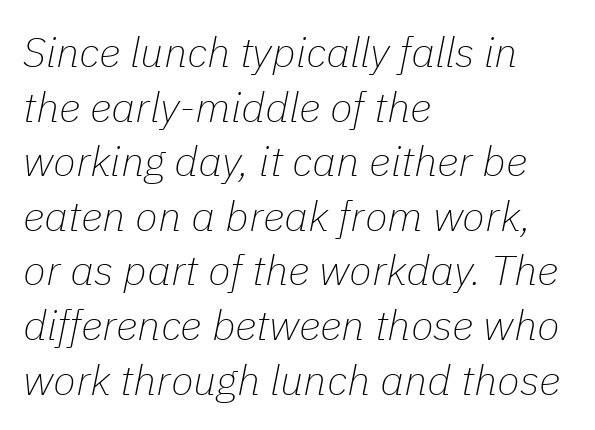
{"italic": "yes", "lean": "right", "slant_degrees": 11, "bold": "no", "weight": "thin", "width": "normal", "stroke_contrast": "low", "x_height": "medium", "monospaced": "no", "underline": "no", "align": "left", "line_spacing": "normal", "line_spacing_ratio": 1.3, "letter_spacing": "normal", "letter_spacing_em": 0.0, "glyph_px": 42}
